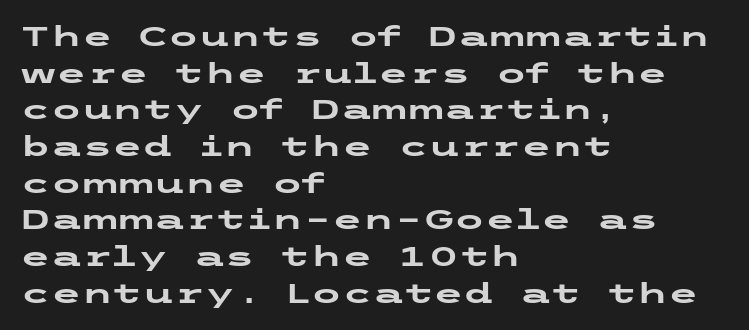
The image shows 28 px heavy, wide sans-serif type, upright; set left-aligned, normal line spacing (1.31x), normal letter spacing, not underlined; low stroke contrast and a medium x-height.
